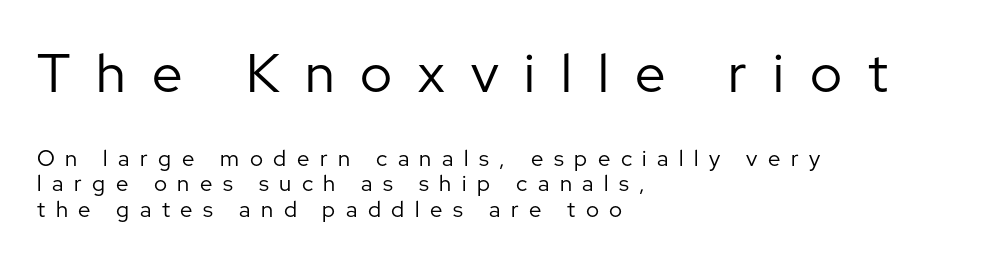
Q: Is the text bold? A: No.
Q: Is the text italic (slanted)? A: No, it is upright.
Q: Is the typeface a serif or a sans-serif typeface? A: Sans-serif.
Q: Is the text underlined? A: No.
Q: How is the paragraph aligned? A: Left-aligned.
Q: Is the spacing between letters normal or unusually wide? A: Unusually wide.
Q: Which block of text is set in a larger size, the first (top) or the second (bottom)? A: The first (top) one.
Q: Width (condensed, normal, or wide)? A: Normal.
Q: Stroke contrast? A: Low.
Q: x-height? A: Medium.
Q: Monospaced? A: No.
